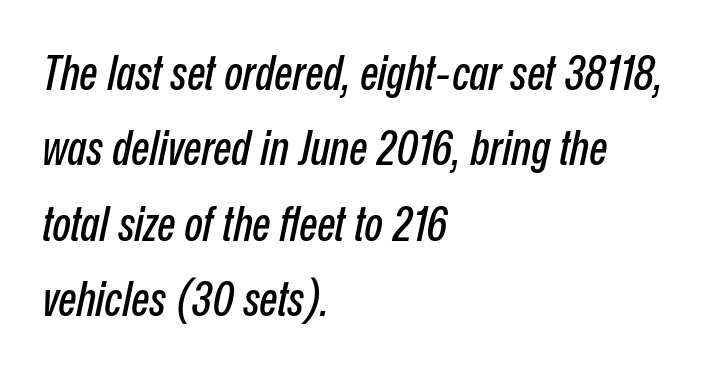
In terms of leading, this rendering sits right in the middle. You could call the tracking neutral — neither tight nor loose. Has an underline been added? It has not. Left-aligned paragraph, ragged on the right.
